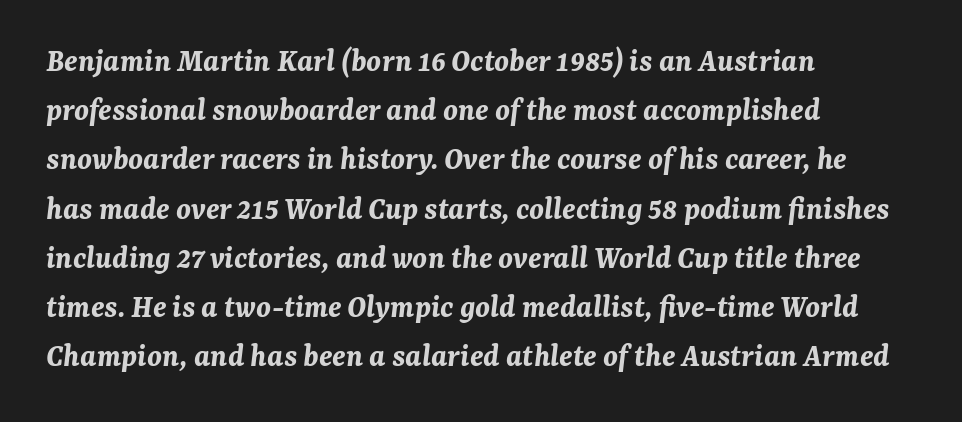
Looks like regular typesetting: each glyph gets only the width it needs. The passage shown is emphatically bold. Each new line begins a customary step beneath the previous one. Italic? Definitely — the glyphs are oblique. These lines stack with their left ends in a neat column. These lines keep a tight, regular rhythm from letter to letter.
